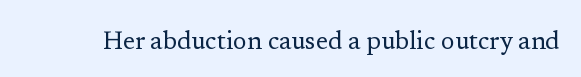
{"italic": "no", "bold": "no", "underline": "no", "letter_spacing": "normal", "letter_spacing_em": 0.0, "glyph_px": 25}
